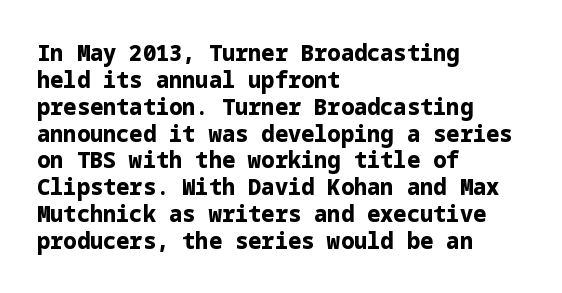
{"italic": "no", "bold": "yes", "underline": "no", "align": "left", "line_spacing_ratio": 1.22, "letter_spacing": "normal", "letter_spacing_em": 0.0, "glyph_px": 22}
